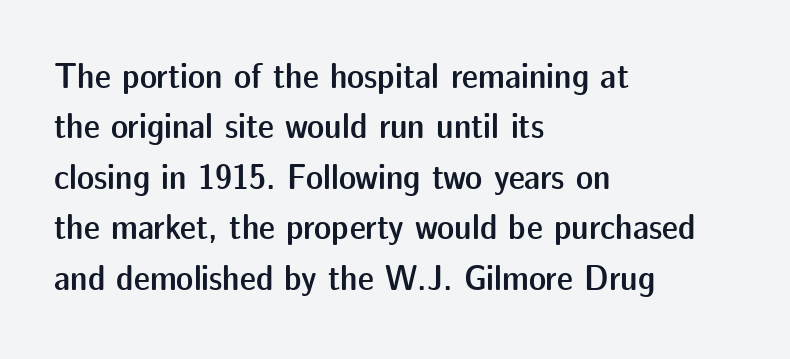
Q: Is the text bold? A: Semi-bold.
Q: Is the text italic (slanted)? A: No, it is upright.
Q: Is the typeface a serif or a sans-serif typeface? A: Sans-serif.
Q: Is the text underlined? A: No.
Q: How is the paragraph aligned? A: Left-aligned.
Q: Is the spacing between letters normal or unusually wide? A: Normal.
Q: Is the spacing between lines tight, normal or loose? A: Normal.
Q: Width (condensed, normal, or wide)? A: Normal.
Q: Stroke contrast? A: Low.
Q: x-height? A: Medium.
Q: Monospaced? A: No.
